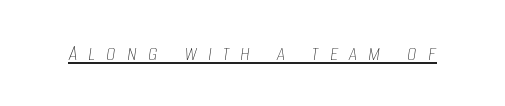
The image shows 24 px text type, italic (leaning right); set unusually wide letter spacing (+0.46 em), underlined.
